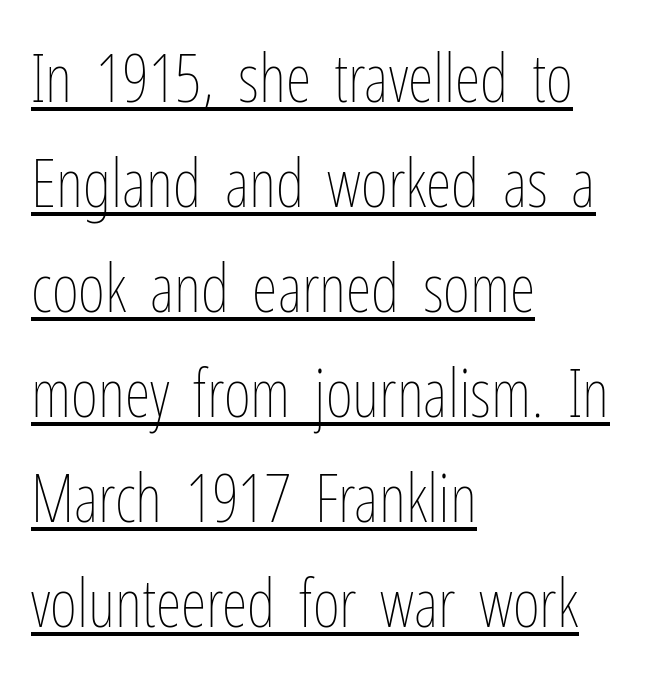
{"italic": "no", "bold": "no", "weight": "thin", "width": "condensed", "stroke_contrast": "low", "x_height": "medium", "monospaced": "no", "underline": "yes", "align": "left", "line_spacing": "normal", "line_spacing_ratio": 1.59, "letter_spacing": "normal", "letter_spacing_em": 0.0, "glyph_px": 66}
